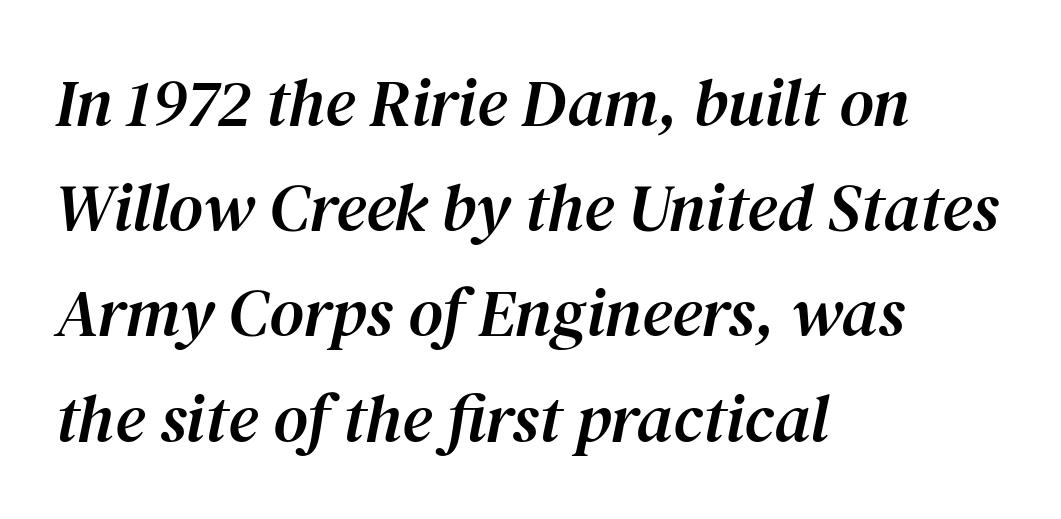
Q: Is the text italic (slanted)? A: Yes, it leans right by about 12 degrees.
Q: Is the typeface a serif or a sans-serif typeface? A: Serif.
Q: Is the text underlined? A: No.
Q: How is the paragraph aligned? A: Left-aligned.
Q: Is the spacing between letters normal or unusually wide? A: Normal.
Q: Is the spacing between lines tight, normal or loose? A: Normal.
Q: Width (condensed, normal, or wide)? A: Normal.
Q: Stroke contrast? A: Medium.
Q: x-height? A: Medium.
Q: Monospaced? A: No.
